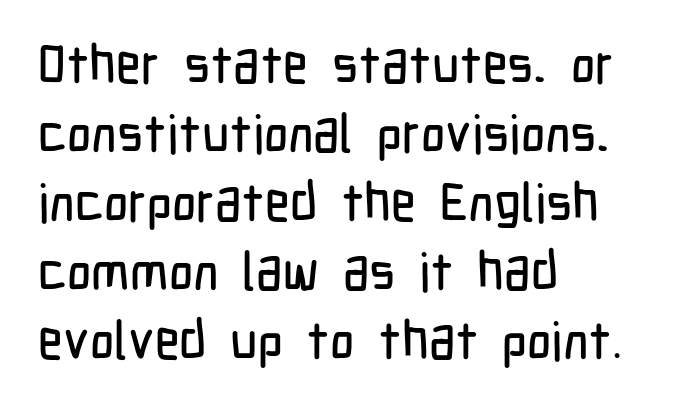
{"serif": "no", "italic": "no", "width": "condensed", "stroke_contrast": "low", "x_height": "medium", "monospaced": "no", "underline": "no", "align": "left", "line_spacing": "normal", "line_spacing_ratio": 1.3, "letter_spacing": "normal", "letter_spacing_em": 0.0, "glyph_px": 53}
